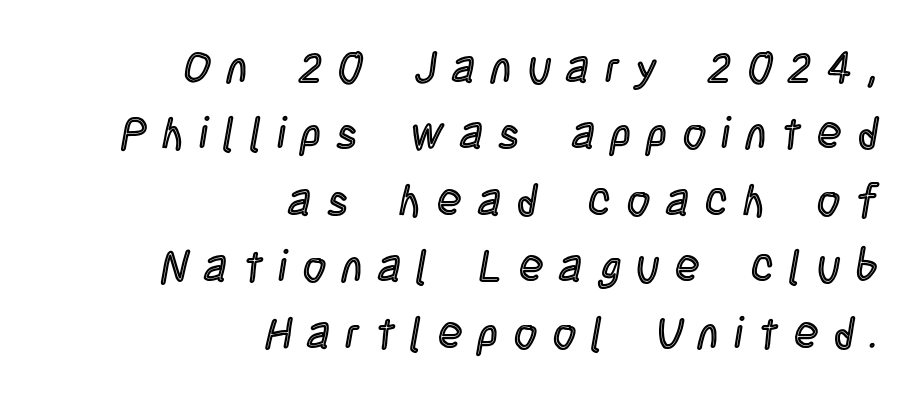
The image shows 44 px condensed type; set right-aligned, normal line spacing (1.51x), unusually wide letter spacing (+0.37 em), not underlined; a large x-height.
